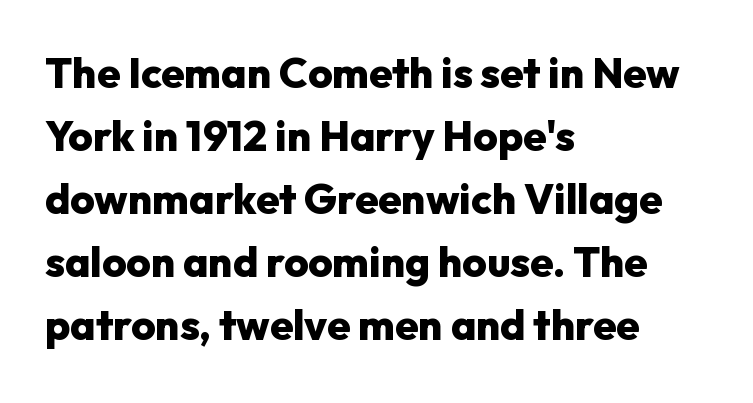
{"serif": "no", "italic": "no", "bold": "yes", "weight": "heavy", "width": "normal", "stroke_contrast": "low", "x_height": "medium", "monospaced": "no", "underline": "no", "align": "left", "line_spacing": "normal", "line_spacing_ratio": 1.5, "letter_spacing": "normal", "letter_spacing_em": 0.0, "glyph_px": 42}
